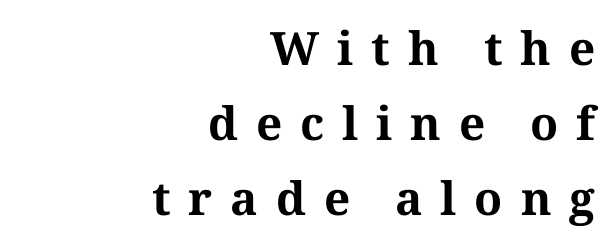
The image shows 46 px bold serif type, upright; set right-aligned, normal line spacing (1.63x), unusually wide letter spacing (+0.39 em), not underlined; medium stroke contrast and a medium x-height.
